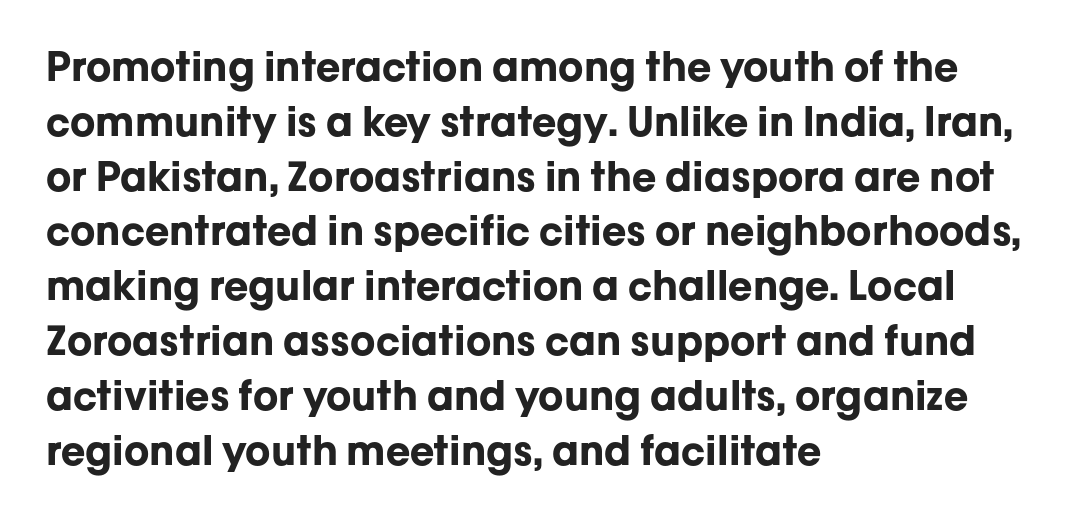
The image shows 40 px bold sans-serif type, upright; set left-aligned, normal line spacing (1.37x), normal letter spacing, not underlined; low stroke contrast and a medium x-height.
